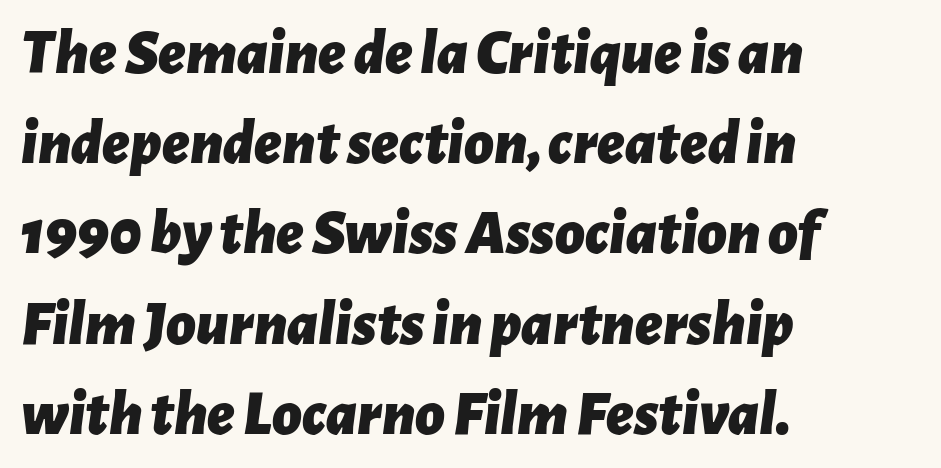
Q: Is the text bold? A: Yes.
Q: Is the text italic (slanted)? A: Yes, it leans right by about 7 degrees.
Q: Is the text underlined? A: No.
Q: How is the paragraph aligned? A: Left-aligned.
Q: Is the spacing between letters normal or unusually wide? A: Normal.
Q: Is the spacing between lines tight, normal or loose? A: Normal.
Q: Width (condensed, normal, or wide)? A: Normal.
Q: Stroke contrast? A: Low.
Q: x-height? A: Medium.
Q: Monospaced? A: No.
